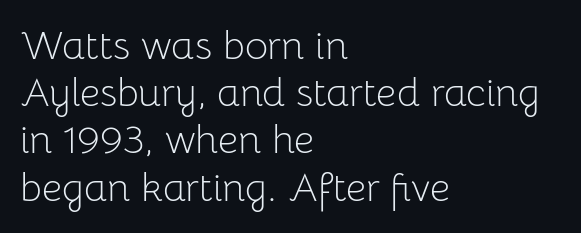
You can tell it's not italic because the verticals are truly vertical. Teacher's note: observe the even left margin — that is flush-left alignment. These lines keep a tight, regular rhythm from letter to letter. You could not count columns in this text — the font is proportionally spaced. No feet cap the strokes, marking this as sans-serif type.
